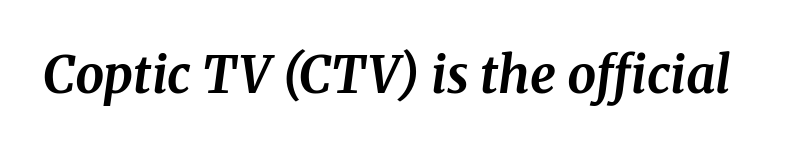
{"serif": "yes", "italic": "yes", "lean": "right", "slant_degrees": 8, "bold": "yes", "weight": "bold", "width": "normal", "stroke_contrast": "medium", "x_height": "medium", "monospaced": "no", "underline": "no", "letter_spacing": "normal", "letter_spacing_em": 0.0, "glyph_px": 51}
